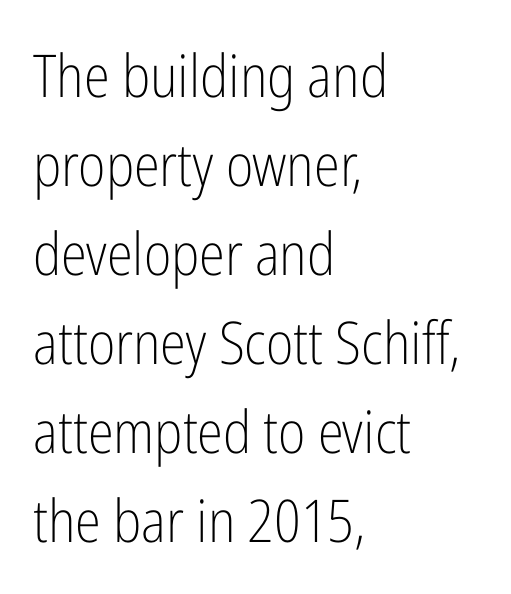
Which margin do the lines hug? The left one — the right edge is uneven. What's the leading like? Ordinary, nothing unusual. The string is rendered with underlining switched off. The type family on display is of the sans-serif kind. Is the letter spacing exaggerated? No — it looks like the ordinary default.
